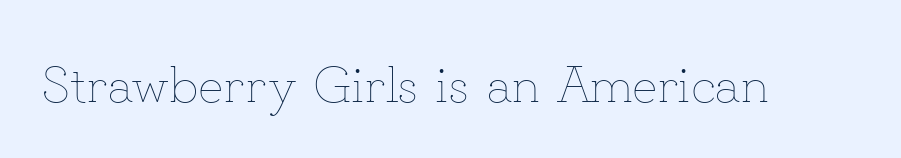
{"italic": "no", "bold": "no", "weight": "thin", "width": "normal", "stroke_contrast": "low", "x_height": "small", "monospaced": "no", "underline": "no", "letter_spacing": "normal", "letter_spacing_em": 0.0, "glyph_px": 52}
